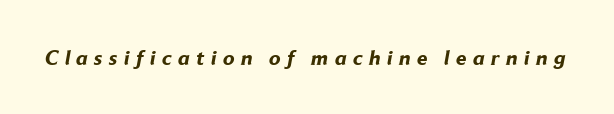
The strokes are fattened all the way to bold. The type is letterspaced generously, with wide tracking. The passage shown is not underscored anywhere.
